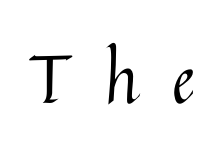
The image shows 67 px regular-weight type; set unusually wide letter spacing (+0.5 em), not underlined; medium stroke contrast and a medium x-height.
